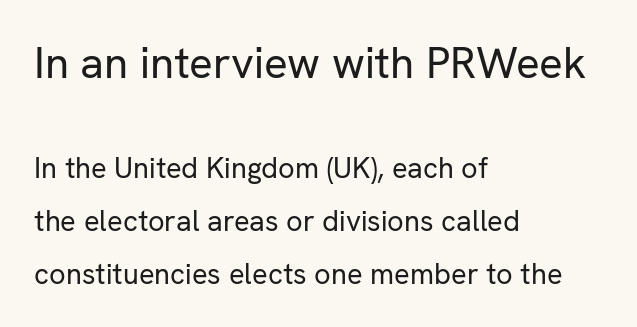
Spacing verdict: proportional, widths tailored to each character. This is roman type, the default non-slanted kind. Characters follow at the spacing the type designer built in. The letterforms sit at book weight or below.
